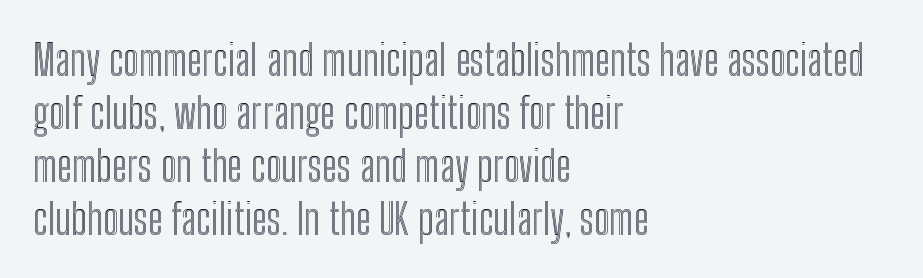
{"italic": "no", "width": "condensed", "x_height": "medium", "monospaced": "no", "underline": "no", "align": "left", "line_spacing_ratio": 1.23, "letter_spacing": "normal", "letter_spacing_em": 0.0, "glyph_px": 43}
